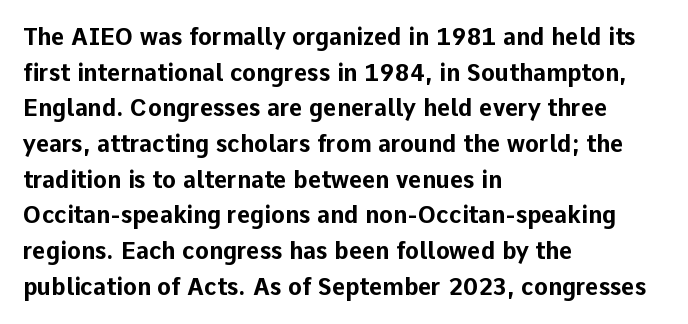
Is the block centered? No — it sits flush against the left margin. A full-strength bold gives these letters their thick strokes. The zone under the glyphs is completely vacant. This sample uses an upright cut, with every glyph sitting square on the baseline. The passage shown has conventional tracking throughout. The line-height multiplier appears to be the usual default.
